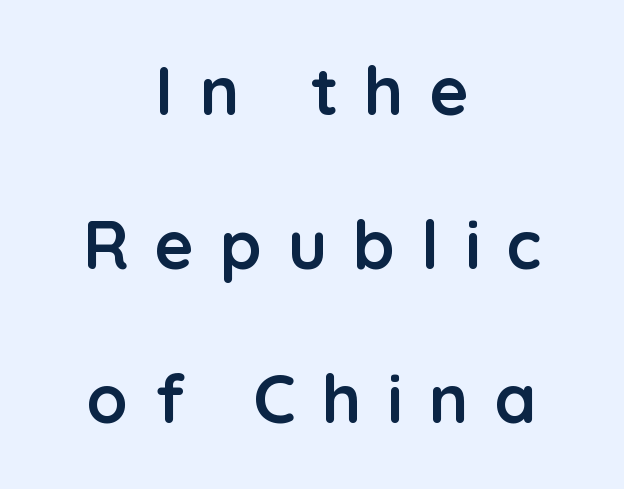
Q: Is the text bold? A: Yes.
Q: Is the text italic (slanted)? A: No, it is upright.
Q: Is the typeface a serif or a sans-serif typeface? A: Sans-serif.
Q: Is the text underlined? A: No.
Q: How is the paragraph aligned? A: Centered.
Q: Is the spacing between letters normal or unusually wide? A: Unusually wide.
Q: Is the spacing between lines tight, normal or loose? A: Loose.
Q: Width (condensed, normal, or wide)? A: Normal.
Q: Stroke contrast? A: Low.
Q: x-height? A: Medium.
Q: Monospaced? A: No.
